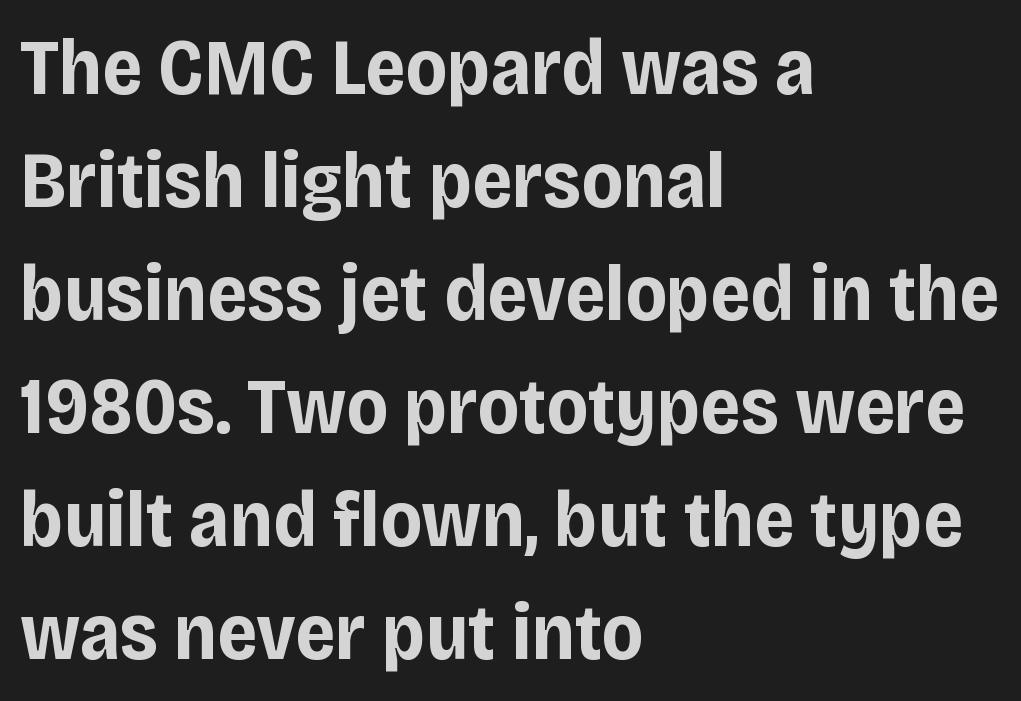
Plenty of ink on the page — the face is bold. The type is set solid horizontally, with unmodified tracking. This sample has the flowing, uneven cadence of proportional lettering. A typesetter would mark this as roman, not italic.
